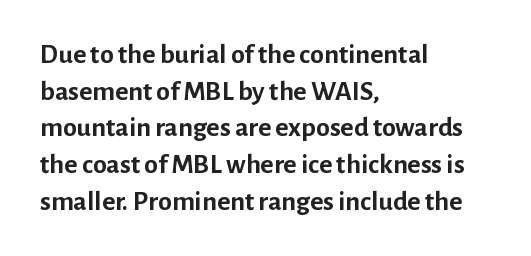
{"serif": "no", "italic": "no", "bold": "yes", "weight": "semibold", "width": "normal", "stroke_contrast": "low", "x_height": "medium", "monospaced": "no", "underline": "no", "align": "left", "line_spacing": "normal", "line_spacing_ratio": 1.31, "letter_spacing": "normal", "letter_spacing_em": 0.0, "glyph_px": 28}
